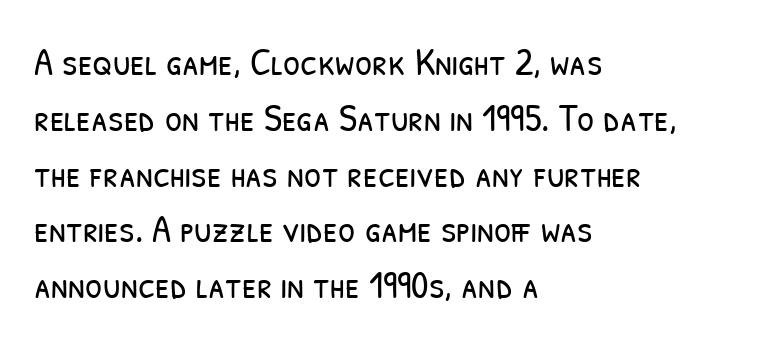
The image shows 39 px light, condensed sans-serif type; set left-aligned, normal line spacing (1.43x), normal letter spacing, not underlined; low stroke contrast and a medium x-height.
